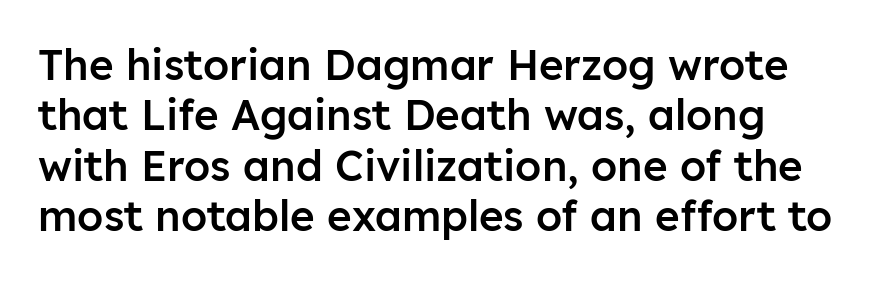
{"serif": "no", "italic": "no", "bold": "semi", "weight": "semibold", "width": "normal", "stroke_contrast": "low", "x_height": "medium", "monospaced": "no", "underline": "no", "align": "left", "line_spacing_ratio": 1.2, "letter_spacing": "normal", "letter_spacing_em": 0.0, "glyph_px": 42}
